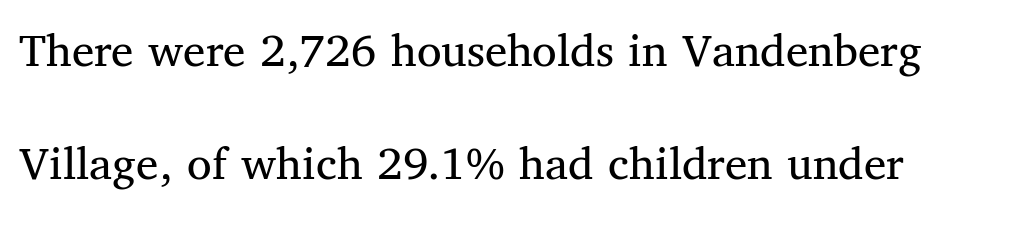
{"serif": "yes", "italic": "no", "bold": "no", "weight": "regular", "width": "normal", "stroke_contrast": "medium", "x_height": "medium", "monospaced": "no", "underline": "no", "line_spacing": "loose", "line_spacing_ratio": 2.27, "letter_spacing": "normal", "letter_spacing_em": 0.0, "glyph_px": 50}
